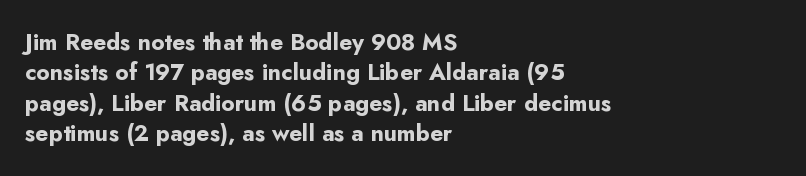
The image shows 23 px bold type, upright; set left-aligned, normal line spacing (1.32x), normal letter spacing, not underlined.
